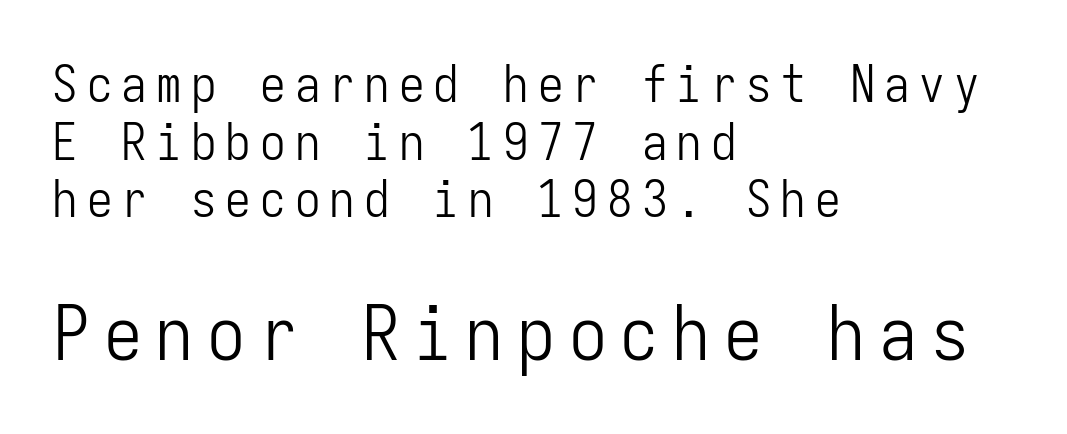
The image shows 76 px light, condensed sans-serif type, upright, monospaced; set left-aligned, tight line spacing (1.13x), not underlined; the second (bottom) block is 1.49x larger; low stroke contrast and a medium x-height.
